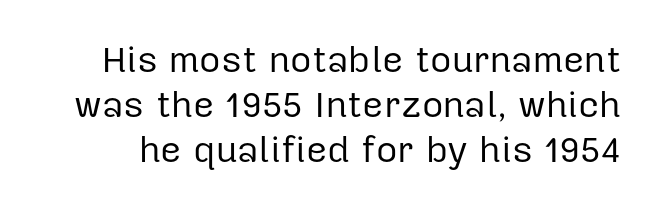
The image shows 37 px regular-weight sans-serif type, upright; set line spacing 1.22x, normal letter spacing, not underlined; low stroke contrast and a medium x-height.
